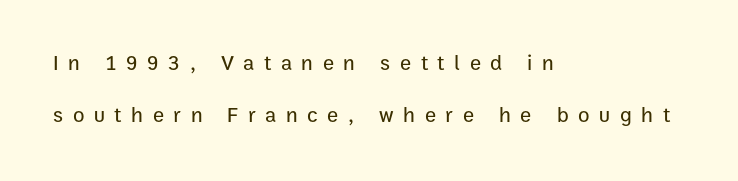
Q: Is the text italic (slanted)? A: No, it is upright.
Q: Is the text underlined? A: No.
Q: How is the paragraph aligned? A: Left-aligned.
Q: Is the spacing between letters normal or unusually wide? A: Unusually wide.
Q: Is the spacing between lines tight, normal or loose? A: Loose.
